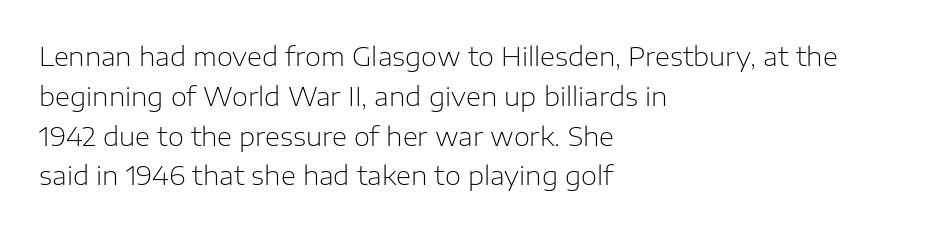
Nobody touched the tracking dial on this one. Line starts are locked; line ends wander. The block of text has a typical density, with ordinary space between rows. The glyphs are unaccompanied by any horizontal stroke below them. Notice how the stems are strictly vertical — no italics here. These glyphs show unthickened strokes, regular width or finer.
